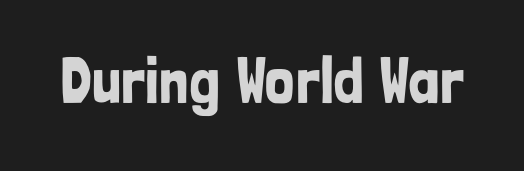
Observe the ordinary spacing: letters are neighbours, not strangers. The specimen omits any rule beneath the text block's lines. This is roman type, the default non-slanted kind. Varying glyph widths throughout — classic text-font behaviour. Nope, no serifs anywhere on these letters.
